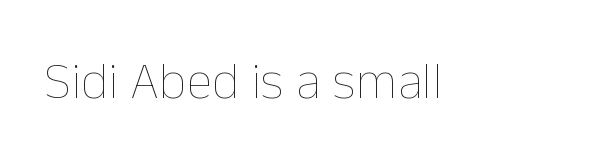
Q: Is the text bold? A: No.
Q: Is the text italic (slanted)? A: No, it is upright.
Q: Is the text underlined? A: No.
Q: Is the spacing between letters normal or unusually wide? A: Normal.
Q: Width (condensed, normal, or wide)? A: Normal.
Q: Stroke contrast? A: Low.
Q: x-height? A: Medium.
Q: Monospaced? A: No.
